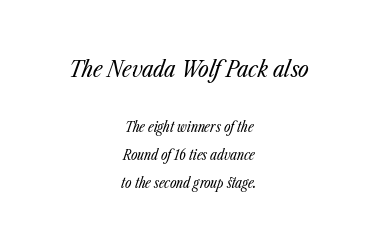
Q: Is the text bold? A: No.
Q: Is the text italic (slanted)? A: Yes, it leans right by about 23 degrees.
Q: Is the text underlined? A: No.
Q: How is the paragraph aligned? A: Centered.
Q: Is the spacing between letters normal or unusually wide? A: Normal.
Q: Is the spacing between lines tight, normal or loose? A: Loose.
Q: Which block of text is set in a larger size, the first (top) or the second (bottom)? A: The first (top) one.
